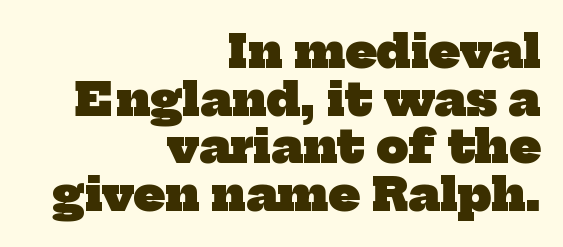
The image shows 45 px heavy serif type; set right-aligned, tight line spacing (1.06x), normal letter spacing, not underlined; low stroke contrast and a medium x-height.
